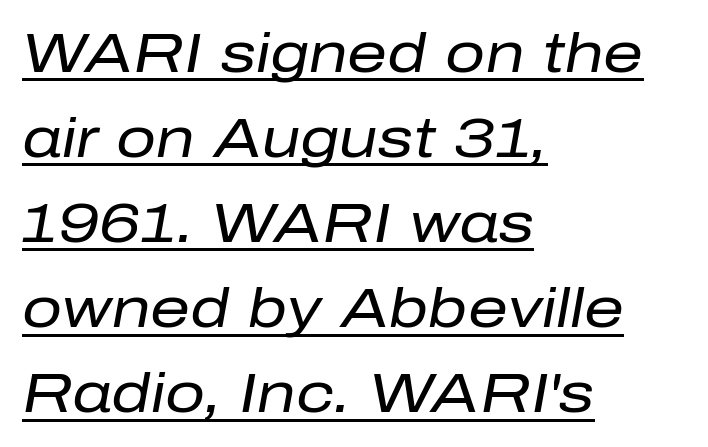
The image shows 56 px regular-weight type, italic (leaning right); set left-aligned, normal line spacing (1.52x), normal letter spacing, underlined; low stroke contrast and a medium x-height.
